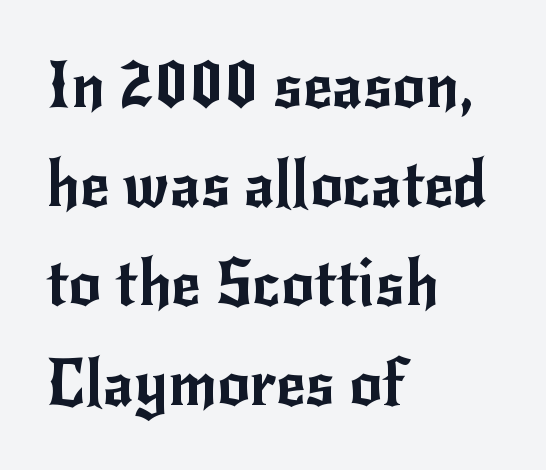
{"serif": "no", "italic": "no", "width": "normal", "stroke_contrast": "low", "x_height": "small", "monospaced": "no", "underline": "no", "align": "left", "line_spacing": "normal", "line_spacing_ratio": 1.55, "letter_spacing": "normal", "letter_spacing_em": 0.0, "glyph_px": 64}
